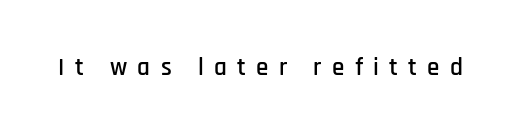
{"italic": "no", "underline": "no", "letter_spacing": "wide", "letter_spacing_em": 0.41, "glyph_px": 25}
